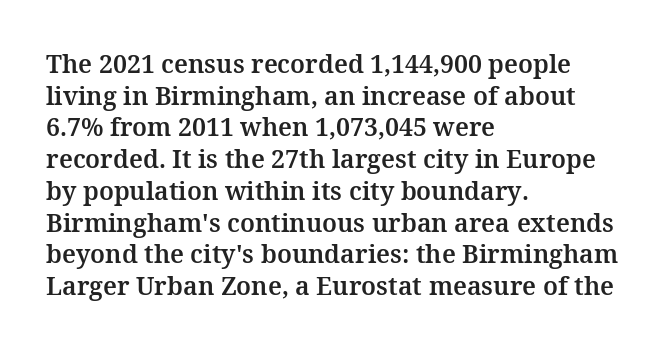
{"italic": "no", "underline": "no", "align": "left", "line_spacing": "normal", "line_spacing_ratio": 1.27, "letter_spacing": "normal", "letter_spacing_em": 0.0, "glyph_px": 25}
